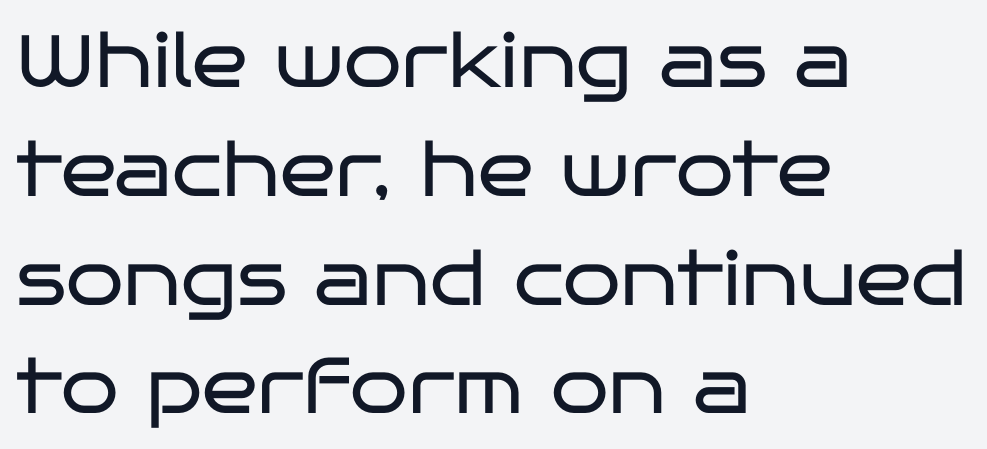
Q: Is the text bold? A: No.
Q: Is the text italic (slanted)? A: No, it is upright.
Q: Is the typeface a serif or a sans-serif typeface? A: Sans-serif.
Q: Is the text underlined? A: No.
Q: How is the paragraph aligned? A: Left-aligned.
Q: Is the spacing between letters normal or unusually wide? A: Normal.
Q: Is the spacing between lines tight, normal or loose? A: Normal.
Q: Width (condensed, normal, or wide)? A: Wide.
Q: Stroke contrast? A: Low.
Q: x-height? A: Large.
Q: Monospaced? A: No.
